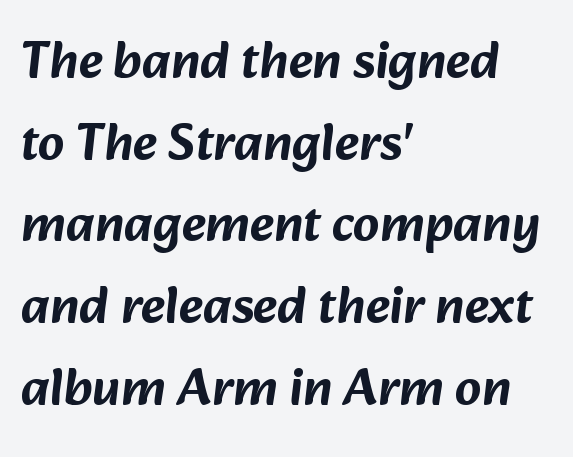
Is there much room between lines? A standard amount, neither cramped nor airy. The text block is weighted toward the left margin, trailing off unevenly rightward. Glyph-to-glyph distance matches everyday printed text. The letters advance in unequal steps, a hallmark of proportional type. This sample uses a sans-serif face.
